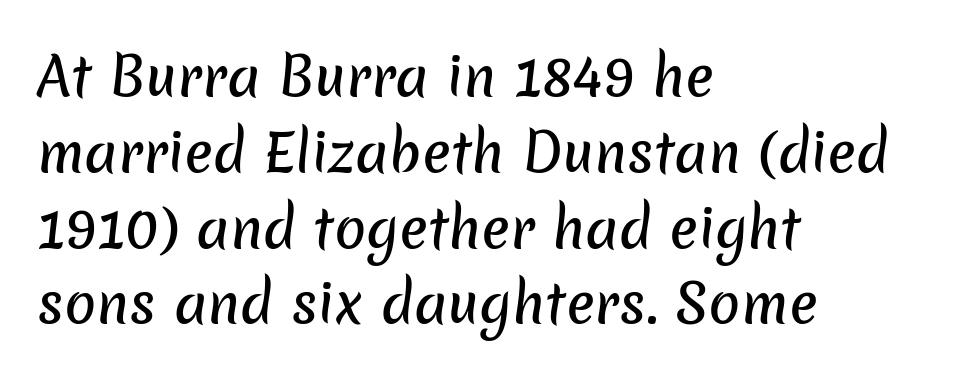
Q: Is the typeface a serif or a sans-serif typeface? A: Sans-serif.
Q: Is the text underlined? A: No.
Q: How is the paragraph aligned? A: Left-aligned.
Q: Is the spacing between letters normal or unusually wide? A: Normal.
Q: Is the spacing between lines tight, normal or loose? A: Normal.
Q: Width (condensed, normal, or wide)? A: Normal.
Q: Stroke contrast? A: Low.
Q: x-height? A: Medium.
Q: Monospaced? A: No.
